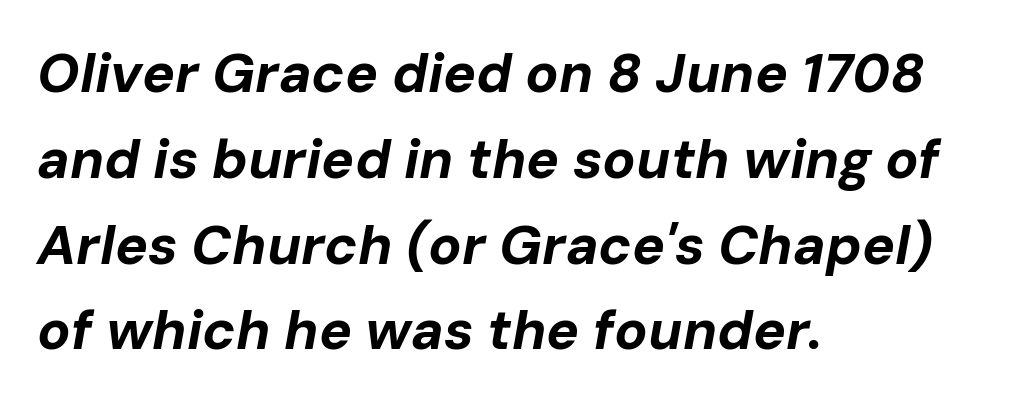
The image shows 55 px bold type, italic (leaning right); set left-aligned, normal line spacing (1.56x), normal letter spacing, not underlined; low stroke contrast and a medium x-height.
